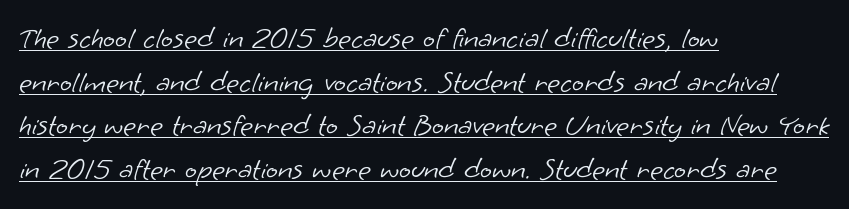
{"serif": "no", "bold": "no", "weight": "light", "width": "normal", "stroke_contrast": "low", "x_height": "small", "monospaced": "no", "underline": "yes", "align": "left", "line_spacing": "normal", "line_spacing_ratio": 1.41, "letter_spacing": "normal", "letter_spacing_em": 0.0, "glyph_px": 31}
